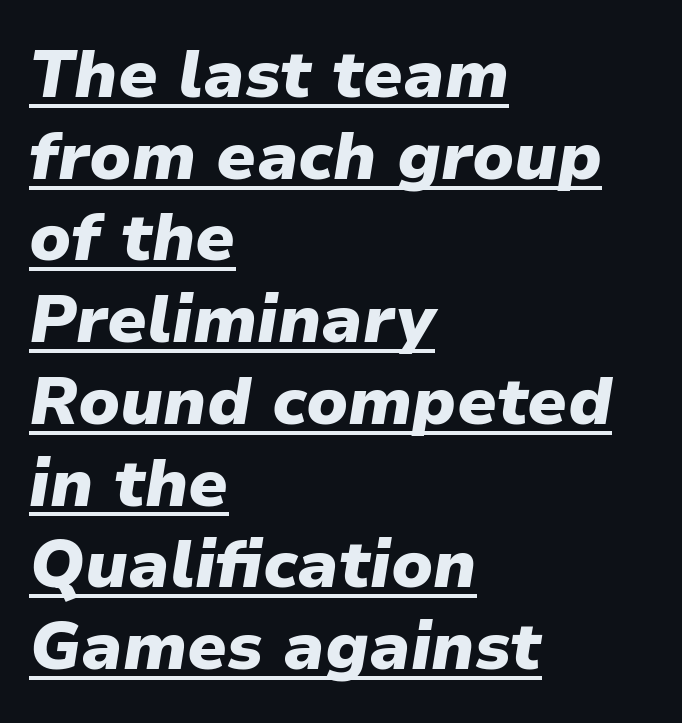
The image shows 67 px heavy type, italic (leaning right); set left-aligned, line spacing 1.22x, normal letter spacing, underlined; low stroke contrast and a medium x-height.
